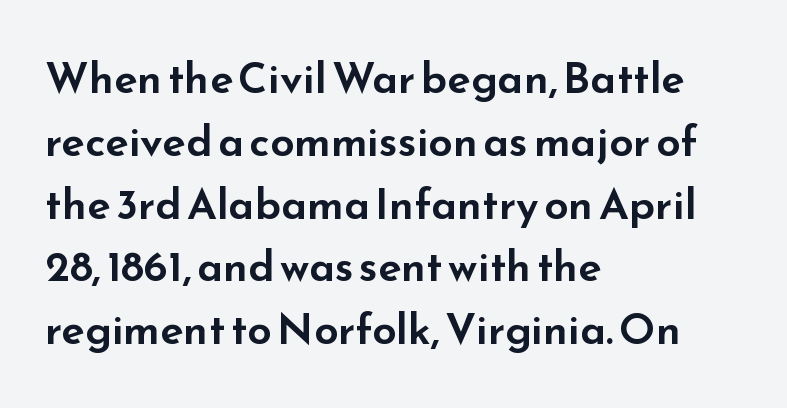
Q: Is the text italic (slanted)? A: No, it is upright.
Q: Is the typeface a serif or a sans-serif typeface? A: Sans-serif.
Q: Is the text underlined? A: No.
Q: How is the paragraph aligned? A: Left-aligned.
Q: Is the spacing between letters normal or unusually wide? A: Normal.
Q: Is the spacing between lines tight, normal or loose? A: Normal.
Q: Width (condensed, normal, or wide)? A: Wide.
Q: Stroke contrast? A: Low.
Q: x-height? A: Small.
Q: Monospaced? A: No.
